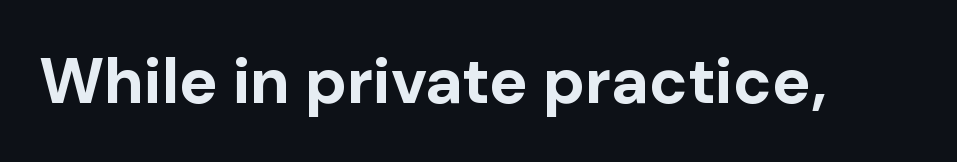
Q: Is the text bold? A: Yes.
Q: Is the text italic (slanted)? A: No, it is upright.
Q: Is the typeface a serif or a sans-serif typeface? A: Sans-serif.
Q: Is the text underlined? A: No.
Q: Is the spacing between letters normal or unusually wide? A: Normal.
Q: Width (condensed, normal, or wide)? A: Normal.
Q: Stroke contrast? A: Low.
Q: x-height? A: Medium.
Q: Monospaced? A: No.
